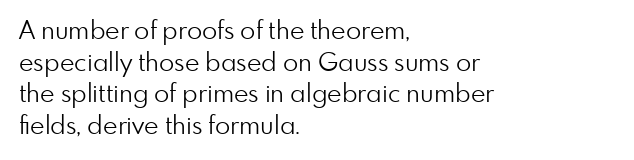
Q: Is the text bold? A: No.
Q: Is the text italic (slanted)? A: No, it is upright.
Q: Is the text underlined? A: No.
Q: How is the paragraph aligned? A: Left-aligned.
Q: Is the spacing between letters normal or unusually wide? A: Normal.
Q: Is the spacing between lines tight, normal or loose? A: Normal.
